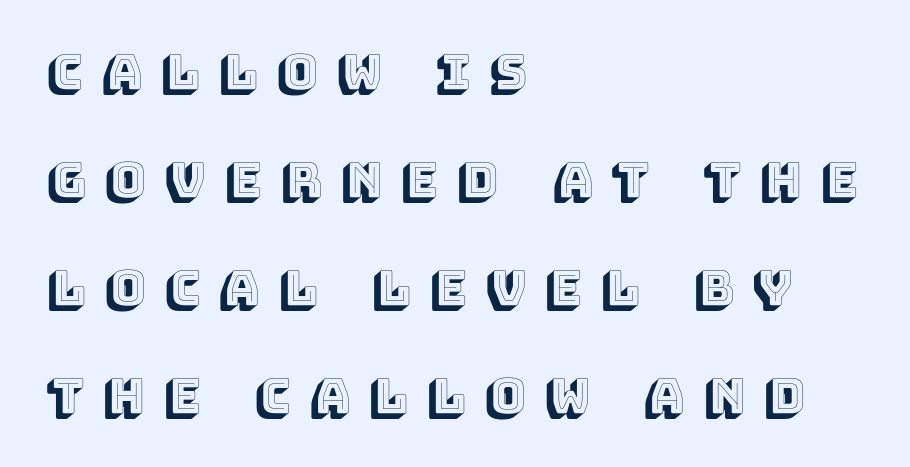
The letterforms stand isolated, each surrounded by extra space. Only glyphs here, with clear space below each row. The compositor pushed each line to the left boundary. Notice the wide empty band between every row — that's loose leading. The lettering stays uniformly vertical, giving the passage a roman look.
